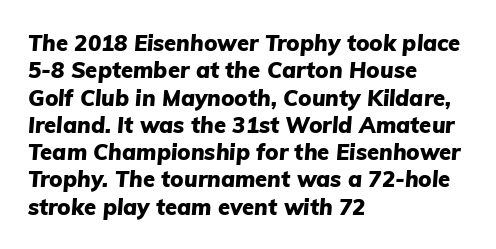
Q: Is the text bold? A: Yes.
Q: Is the text italic (slanted)? A: Yes, it leans right by about 5 degrees.
Q: Is the text underlined? A: No.
Q: How is the paragraph aligned? A: Left-aligned.
Q: Is the spacing between letters normal or unusually wide? A: Normal.
